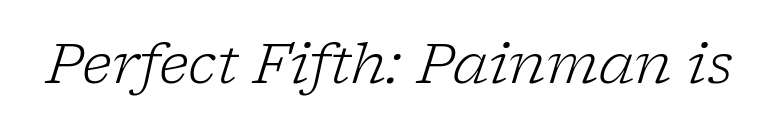
Nothing heavy about these letters — not bold at all. Varying glyph widths throughout — classic text-font behaviour. The passage shown has conventional tracking throughout. Style check: oblique.
